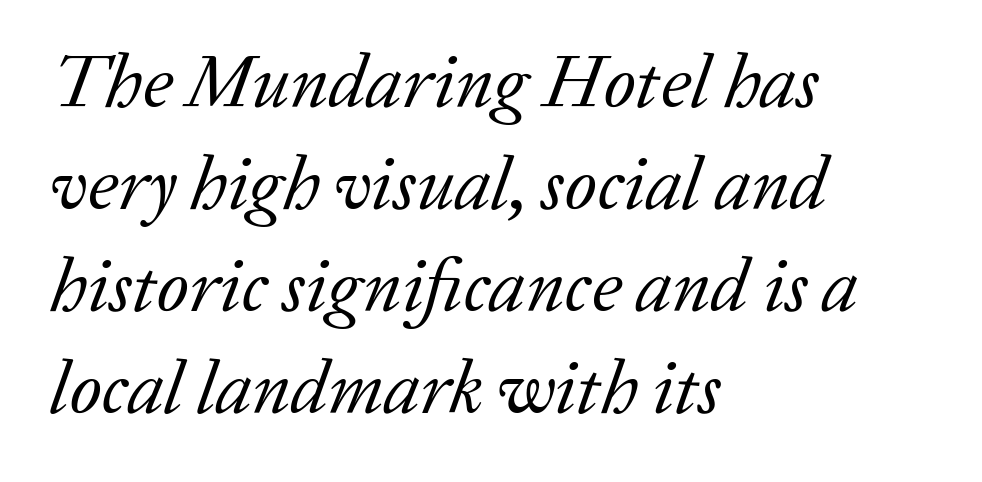
Q: Is the text bold? A: No.
Q: Is the text italic (slanted)? A: Yes, it leans right by about 20 degrees.
Q: Is the typeface a serif or a sans-serif typeface? A: Serif.
Q: Is the text underlined? A: No.
Q: How is the paragraph aligned? A: Left-aligned.
Q: Is the spacing between letters normal or unusually wide? A: Normal.
Q: Is the spacing between lines tight, normal or loose? A: Normal.
Q: Width (condensed, normal, or wide)? A: Normal.
Q: Stroke contrast? A: Low.
Q: x-height? A: Medium.
Q: Monospaced? A: No.
